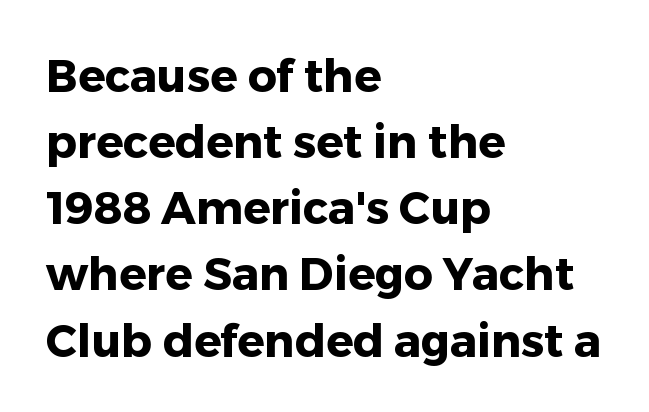
The image shows 45 px heavy sans-serif type, upright; set left-aligned, normal line spacing (1.47x), normal letter spacing, not underlined; low stroke contrast and a medium x-height.
